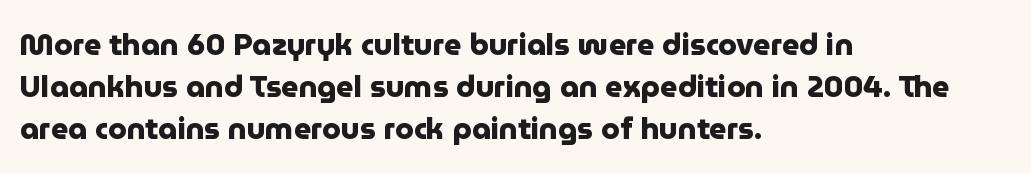
{"serif": "no", "italic": "no", "bold": "yes", "weight": "heavy", "width": "normal", "stroke_contrast": "low", "x_height": "medium", "monospaced": "no", "underline": "no", "align": "left", "line_spacing": "normal", "line_spacing_ratio": 1.4, "letter_spacing": "normal", "letter_spacing_em": 0.0, "glyph_px": 30}
